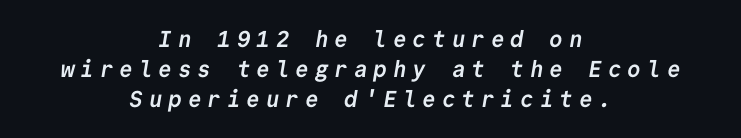
{"bold": "yes", "underline": "no", "align": "center", "line_spacing": "normal", "line_spacing_ratio": 1.3, "letter_spacing": "wide", "letter_spacing_em": 0.25, "glyph_px": 23}
